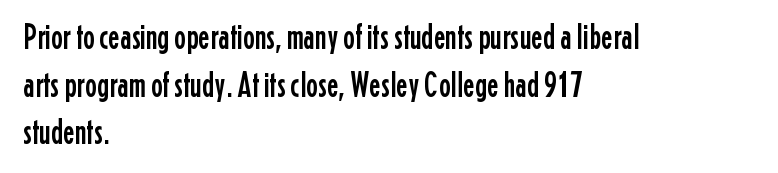
The letters sit at their default tracking, neither squeezed nor spread. Line spacing here is normal. Underlining? Definitely not there. Nope, no serifs anywhere on these letters.
